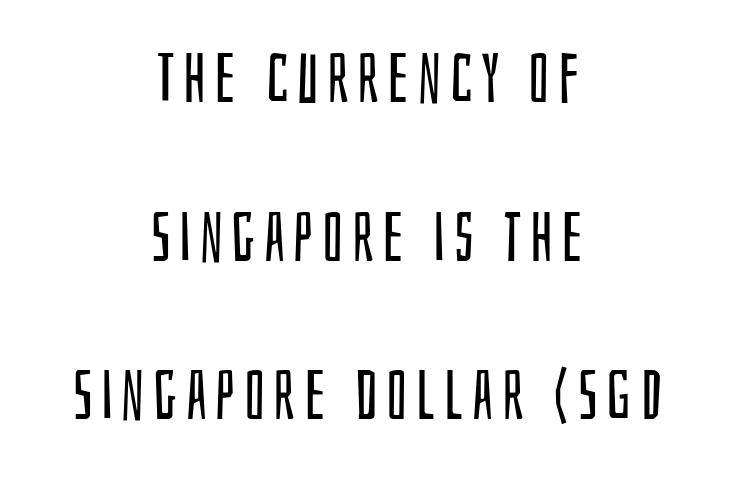
The image shows 69 px regular-weight, condensed sans-serif type, upright; set centered, loose line spacing (2.3x), not underlined; low stroke contrast and a large x-height.
